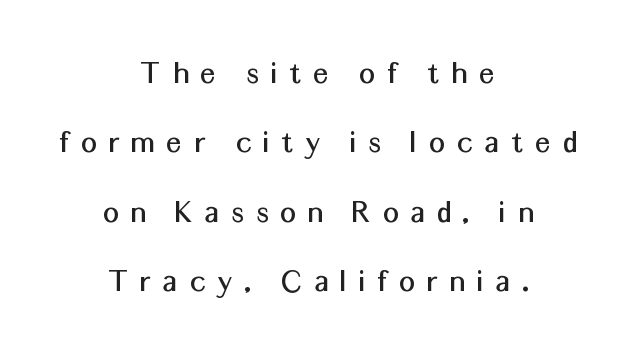
The image shows 34 px sans-serif type, upright; set centered, loose line spacing (2.04x), unusually wide letter spacing (+0.37 em), not underlined; medium stroke contrast and a medium x-height.
